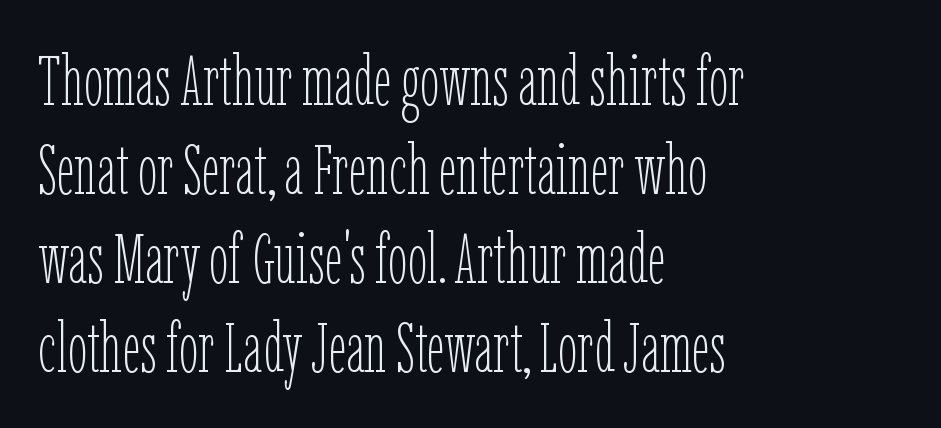
The image shows 70 px thin, condensed type, upright; set left-aligned, normal line spacing (1.27x), normal letter spacing, not underlined; low stroke contrast and a medium x-height.
